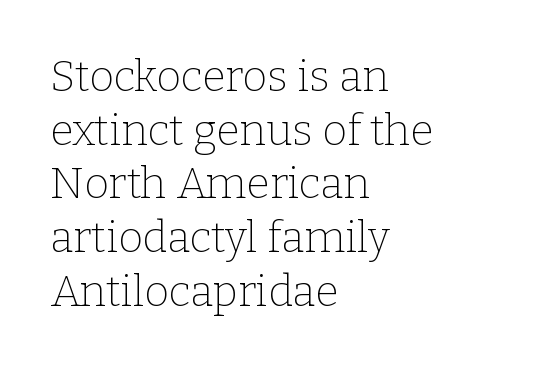
The image shows 43 px thin serif type, upright; set left-aligned, normal line spacing (1.25x), normal letter spacing, not underlined; low stroke contrast and a medium x-height.
